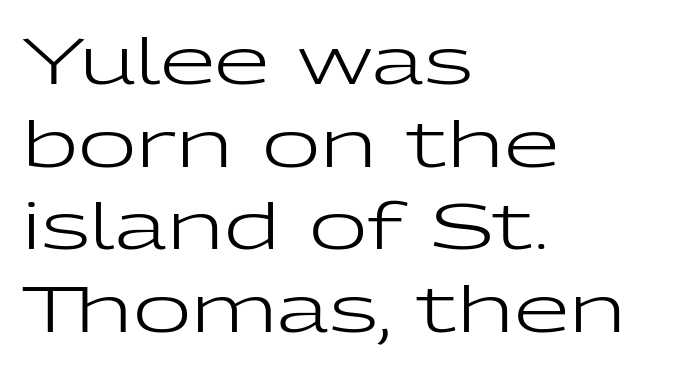
The image shows 64 px regular-weight, wide sans-serif type, upright; set left-aligned, normal line spacing (1.29x), normal letter spacing, not underlined; low stroke contrast and a medium x-height.
